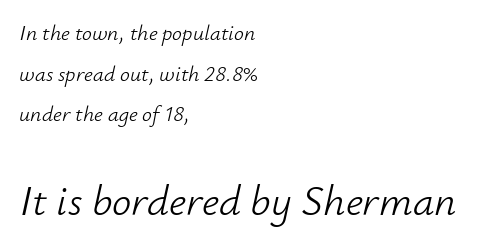
The image shows 43 px light type, italic (leaning right); set left-aligned, line spacing 1.85x, normal letter spacing, not underlined; the second (bottom) block is 1.95x larger; low stroke contrast and a small x-height.
